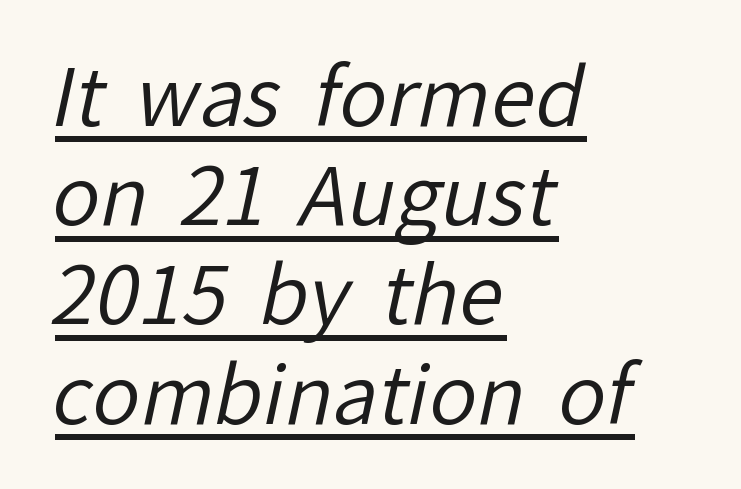
{"serif": "no", "bold": "no", "weight": "regular", "width": "normal", "stroke_contrast": "low", "x_height": "medium", "monospaced": "no", "underline": "yes", "align": "left", "line_spacing_ratio": 1.24, "letter_spacing": "normal", "letter_spacing_em": 0.0, "glyph_px": 80}
